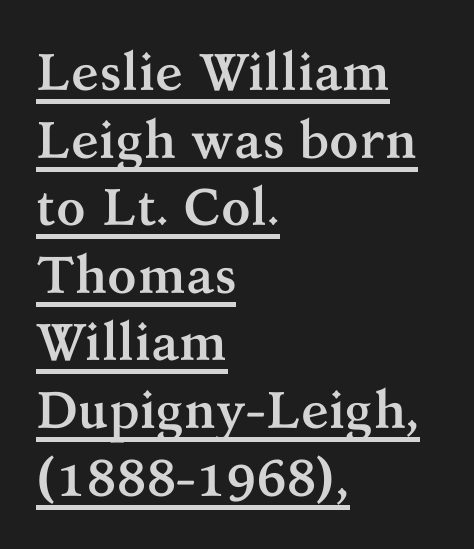
The image shows 52 px semibold serif type, upright; set left-aligned, normal line spacing (1.3x), normal letter spacing, underlined; medium stroke contrast and a medium x-height.
